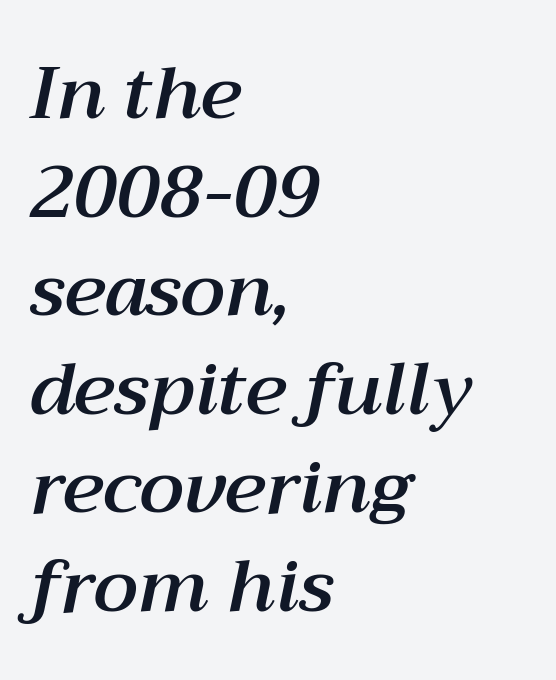
All the whitespace from short lines collects on the right. Varying glyph widths throughout — classic text-font behaviour. The tracking reads as untouched default to a designer's eye. Tall strokes in this sample are angled rather than plumb.
